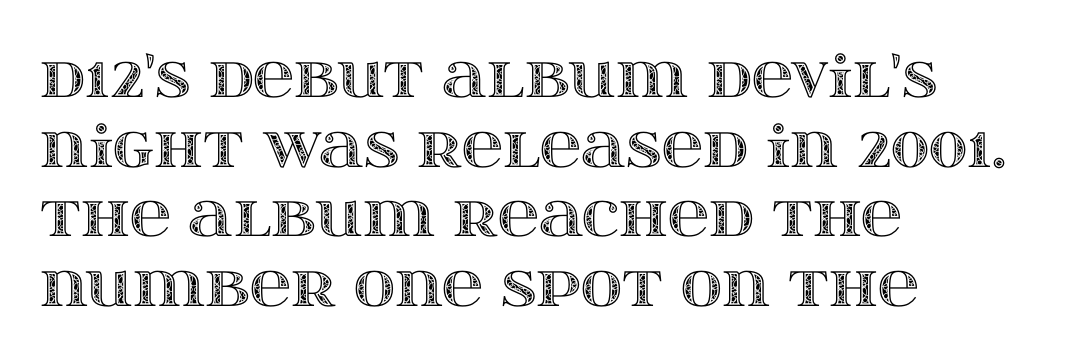
The image shows 57 px wide type, upright; set left-aligned, line spacing 1.22x, normal letter spacing, not underlined; a large x-height.
